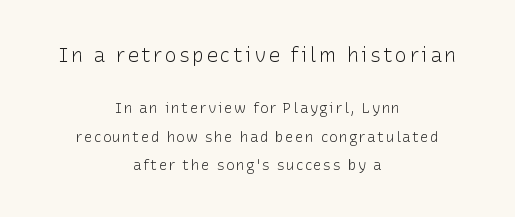
Honestly, the rows look like they've been pulled way apart. If you squint, the top block still reads clearly — it's the larger of the two. The rag falls on both sides of this text block equally. The typeface has the unassuming heft of standard copy or less. Does the lettering tilt? It doesn't — this is upright.
